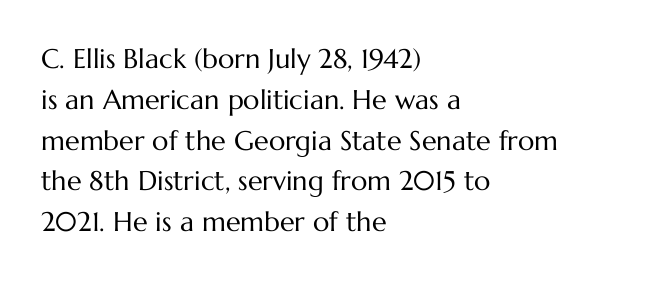
The passage shown stacks its lines at a standard gap. Plain, unruled lines of type. Summary of weight: not heavy and not bold. The rendering keeps characters at their native spacing. Notice how the stems are strictly vertical — no italics here.
